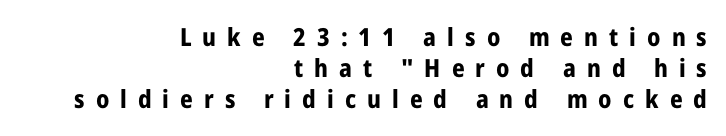
{"italic": "no", "bold": "yes", "underline": "no", "align": "right", "line_spacing": "normal", "line_spacing_ratio": 1.25, "letter_spacing": "wide", "letter_spacing_em": 0.44, "glyph_px": 25}
